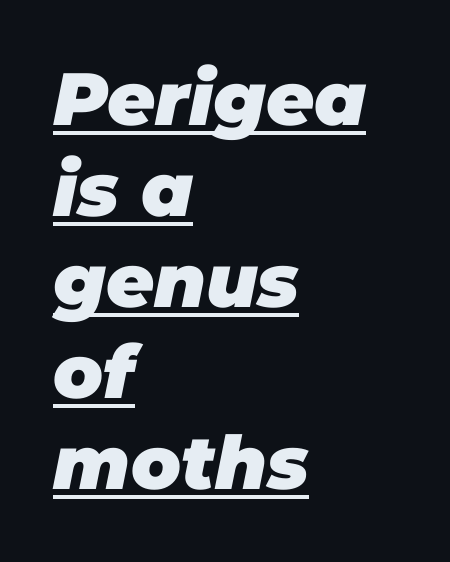
The image shows 74 px heavy type, italic (leaning right); set left-aligned, line spacing 1.23x, normal letter spacing, underlined; low stroke contrast and a large x-height.
